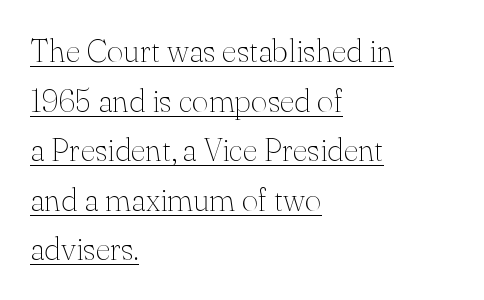
Inter-character spacing is left at the font's built-in metrics. These lines were composed using upright roman letters. You can tell from the footed stems that serif type was used. A typographer would call this underscored text.
